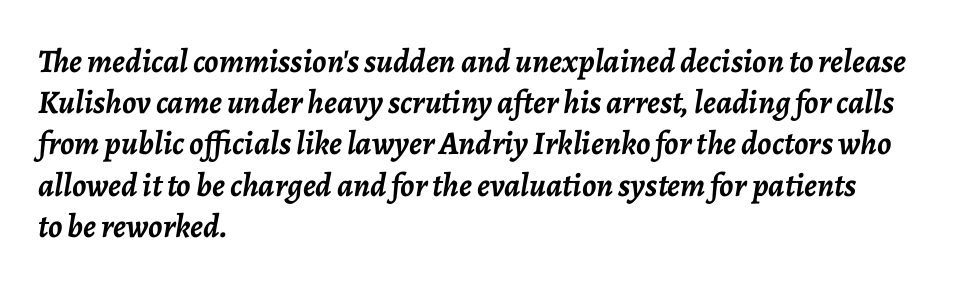
{"italic": "yes", "lean": "right", "slant_degrees": 7, "bold": "yes", "weight": "semibold", "width": "normal", "stroke_contrast": "low", "x_height": "medium", "monospaced": "no", "underline": "no", "align": "left", "line_spacing": "normal", "line_spacing_ratio": 1.25, "letter_spacing": "normal", "letter_spacing_em": 0.0, "glyph_px": 33}
